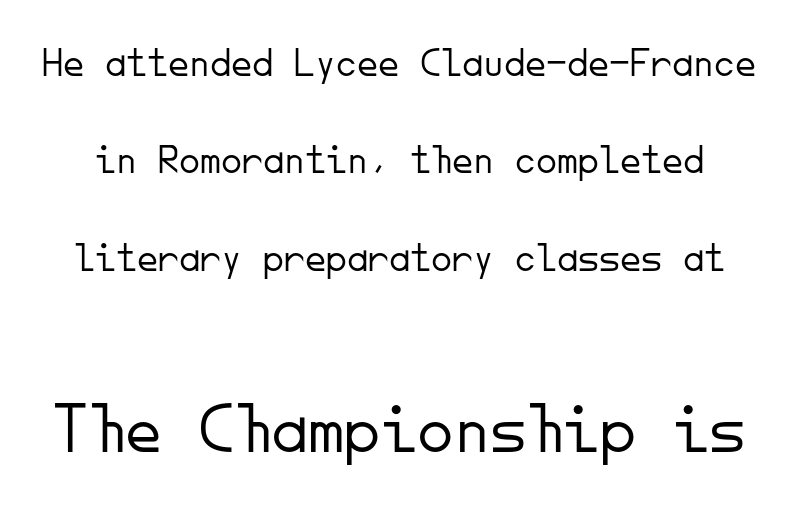
The image shows 73 px light sans-serif type, upright, monospaced; set loose line spacing (2.32x), normal letter spacing, not underlined; the second (bottom) block is 1.74x larger; low stroke contrast and a small x-height.
